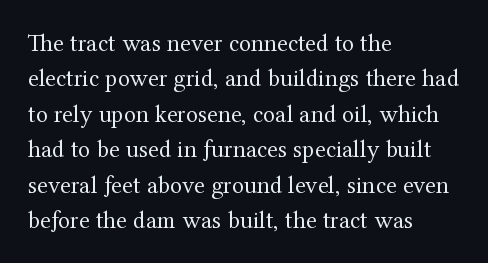
The image shows 25 px text type, upright; set left-aligned, normal line spacing (1.42x), normal letter spacing, not underlined.
